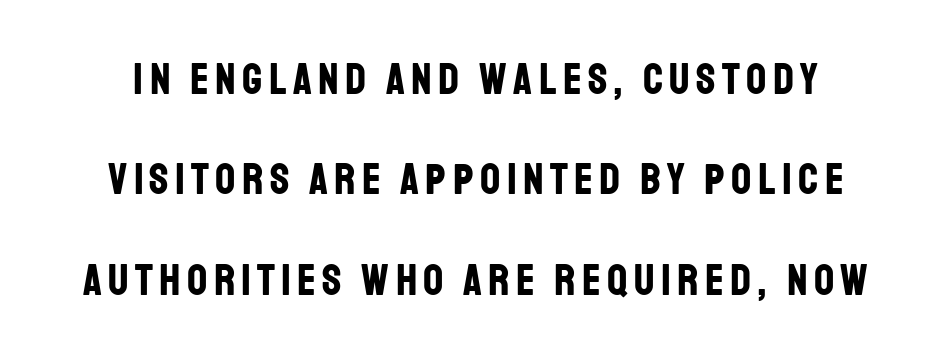
{"serif": "no", "italic": "no", "bold": "yes", "weight": "bold", "width": "condensed", "stroke_contrast": "low", "x_height": "large", "monospaced": "no", "underline": "no", "line_spacing": "loose", "line_spacing_ratio": 2.28, "glyph_px": 44}
